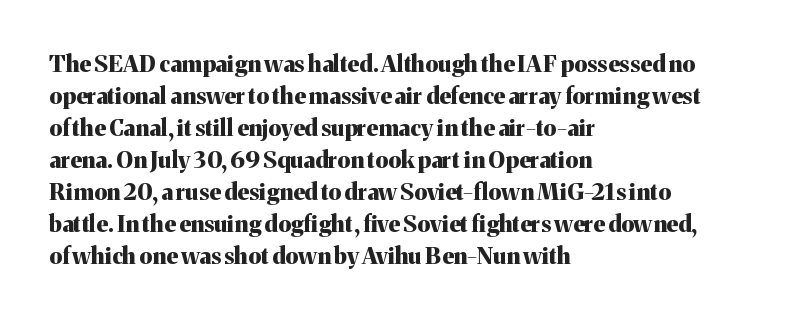
The image shows 23 px bold type, upright; set left-aligned, normal line spacing (1.39x), normal letter spacing, not underlined.
